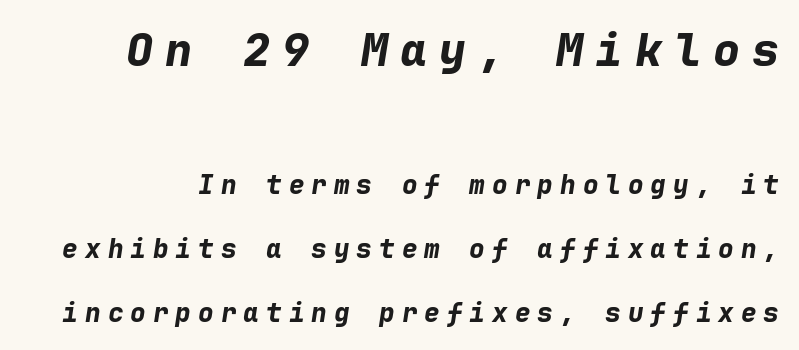
Q: Is the text bold? A: Yes.
Q: Is the text italic (slanted)? A: Yes, it leans right by about 9 degrees.
Q: Is the text underlined? A: No.
Q: Is the spacing between letters normal or unusually wide? A: Unusually wide.
Q: Is the spacing between lines tight, normal or loose? A: Loose.
Q: Which block of text is set in a larger size, the first (top) or the second (bottom)? A: The first (top) one.
Q: Width (condensed, normal, or wide)? A: Normal.
Q: Stroke contrast? A: Low.
Q: x-height? A: Medium.
Q: Monospaced? A: Yes.
